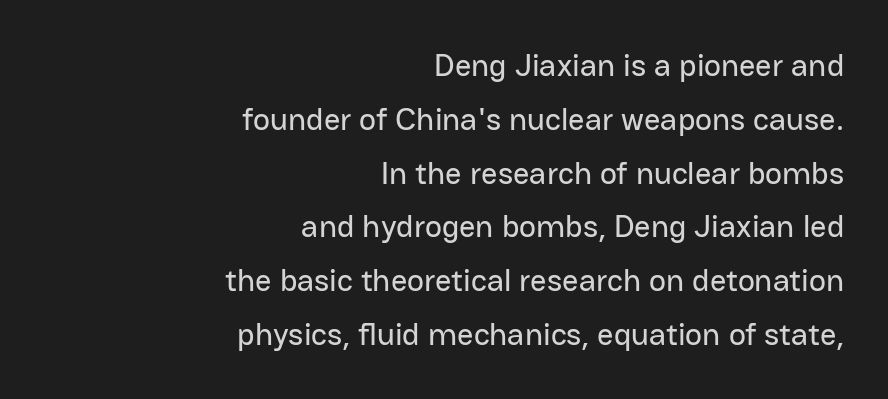
{"serif": "no", "italic": "no", "width": "normal", "stroke_contrast": "low", "x_height": "medium", "monospaced": "no", "underline": "no", "align": "right", "line_spacing": "normal", "line_spacing_ratio": 1.68, "letter_spacing": "normal", "letter_spacing_em": 0.0, "glyph_px": 32}
